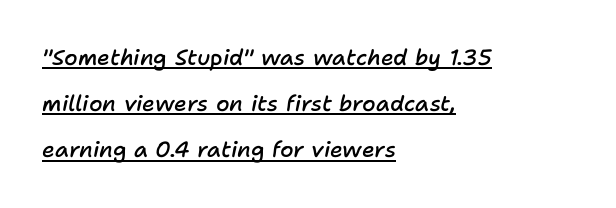
Q: Is the text bold? A: Semi-bold.
Q: Is the text italic (slanted)? A: Yes, it leans right by about 11 degrees.
Q: Is the text underlined? A: Yes.
Q: How is the paragraph aligned? A: Left-aligned.
Q: Is the spacing between letters normal or unusually wide? A: Normal.
Q: Is the spacing between lines tight, normal or loose? A: Loose.
